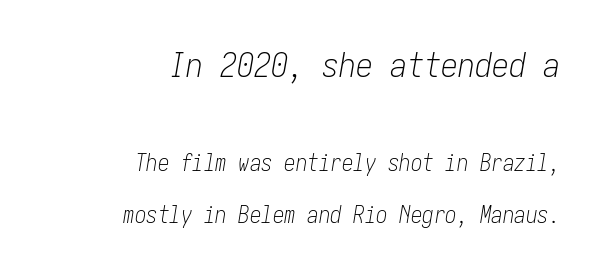
Q: Is the text bold? A: No.
Q: Is the text italic (slanted)? A: Yes, it leans right by about 10 degrees.
Q: Is the text underlined? A: No.
Q: How is the paragraph aligned? A: Right-aligned.
Q: Is the spacing between letters normal or unusually wide? A: Normal.
Q: Is the spacing between lines tight, normal or loose? A: Loose.
Q: Which block of text is set in a larger size, the first (top) or the second (bottom)? A: The first (top) one.
Q: Width (condensed, normal, or wide)? A: Condensed.
Q: Stroke contrast? A: Low.
Q: x-height? A: Medium.
